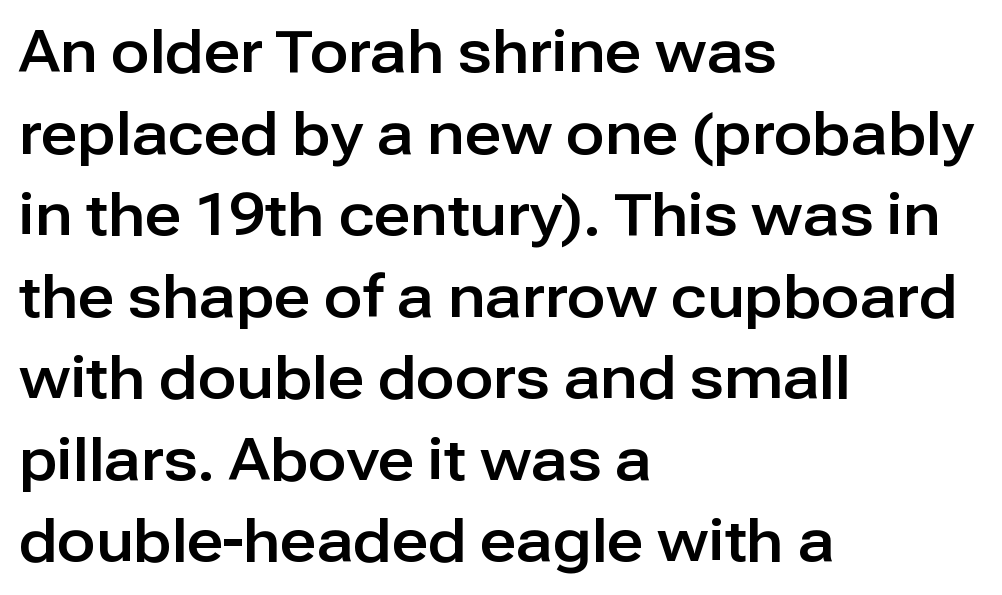
The image shows 57 px sans-serif type, upright; set left-aligned, normal line spacing (1.43x), normal letter spacing, not underlined; low stroke contrast and a medium x-height.
